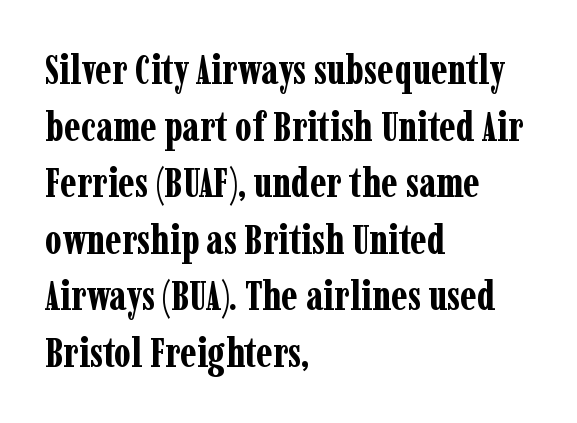
{"serif": "yes", "italic": "no", "bold": "yes", "weight": "bold", "width": "condensed", "stroke_contrast": "low", "x_height": "medium", "monospaced": "no", "underline": "no", "align": "left", "line_spacing": "normal", "line_spacing_ratio": 1.38, "letter_spacing": "normal", "letter_spacing_em": 0.0, "glyph_px": 41}
